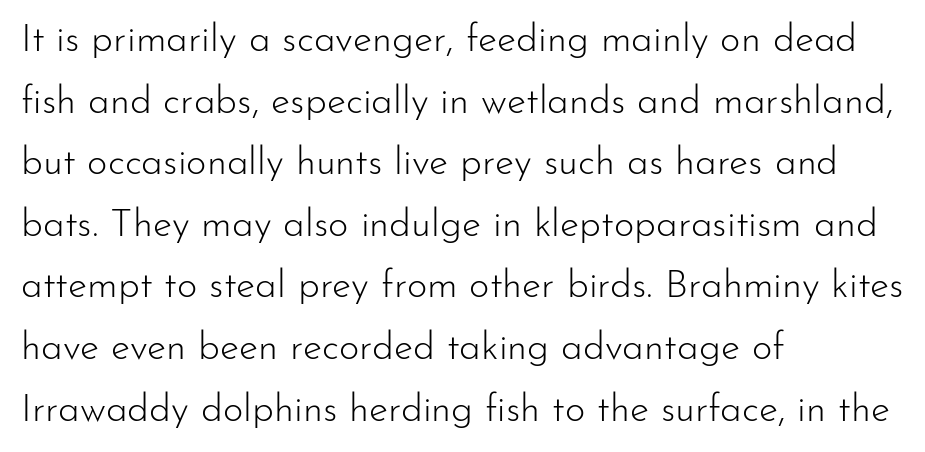
Q: Is the text bold? A: No.
Q: Is the text italic (slanted)? A: No, it is upright.
Q: Is the typeface a serif or a sans-serif typeface? A: Sans-serif.
Q: Is the text underlined? A: No.
Q: How is the paragraph aligned? A: Left-aligned.
Q: Is the spacing between letters normal or unusually wide? A: Normal.
Q: Is the spacing between lines tight, normal or loose? A: Normal.
Q: Width (condensed, normal, or wide)? A: Normal.
Q: Stroke contrast? A: Low.
Q: x-height? A: Small.
Q: Monospaced? A: No.
